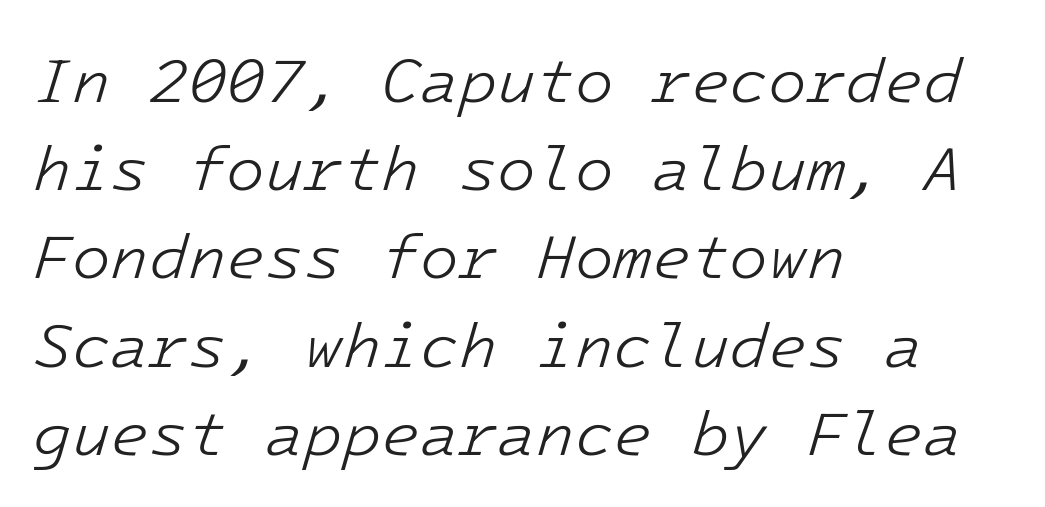
The setting favours the left margin, as ordinary paragraphs usually do. The weight would be labelled regular, book, light, or lighter still. In terms of leading, this rendering sits right in the middle. The rendering applies a slant to the glyphs. Look at the tracking — it's just the regular setting, nothing added.
